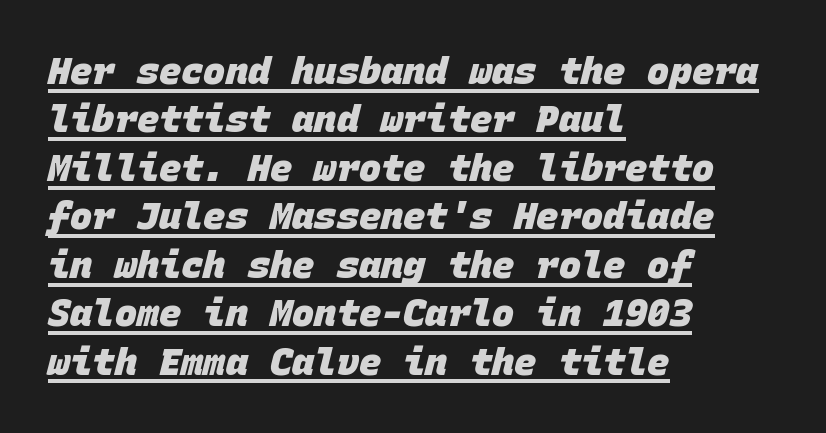
Q: Is the text bold? A: Yes.
Q: Is the typeface a serif or a sans-serif typeface? A: Sans-serif.
Q: Is the text underlined? A: Yes.
Q: How is the paragraph aligned? A: Left-aligned.
Q: Is the spacing between letters normal or unusually wide? A: Normal.
Q: Is the spacing between lines tight, normal or loose? A: Normal.
Q: Width (condensed, normal, or wide)? A: Normal.
Q: Stroke contrast? A: Low.
Q: x-height? A: Large.
Q: Monospaced? A: Yes.
